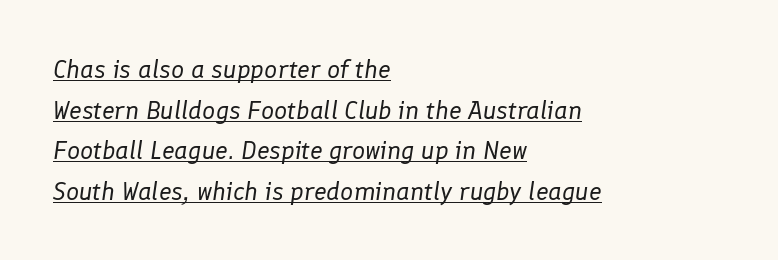
The image shows 26 px text type, italic (leaning right); set left-aligned, normal line spacing (1.56x), normal letter spacing, underlined.
